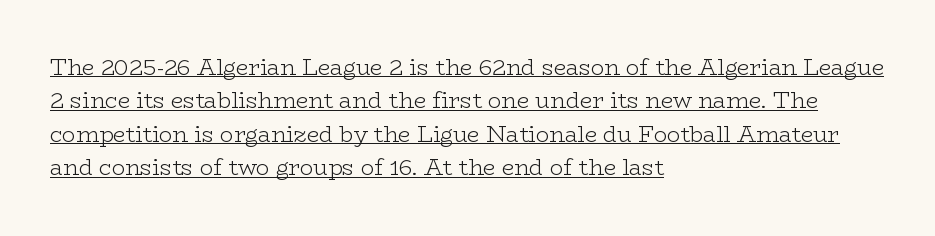
Q: Is the text bold? A: No.
Q: Is the text italic (slanted)? A: No, it is upright.
Q: Is the text underlined? A: Yes.
Q: How is the paragraph aligned? A: Left-aligned.
Q: Is the spacing between letters normal or unusually wide? A: Normal.
Q: Is the spacing between lines tight, normal or loose? A: Normal.
